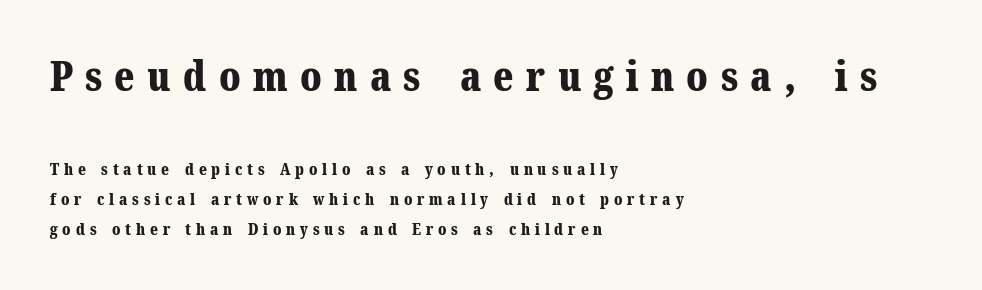
Note the varied advance widths — an 'i' is clearly narrower than an 'm'. Bold? Absolutely — the strokes are thick and heavy. You can tell it's not italic because the verticals are truly vertical. A student would call this left alignment; a typographer would say flush left, rag right. This rendering employs a face with finishing strokes, i.e., a serif.
